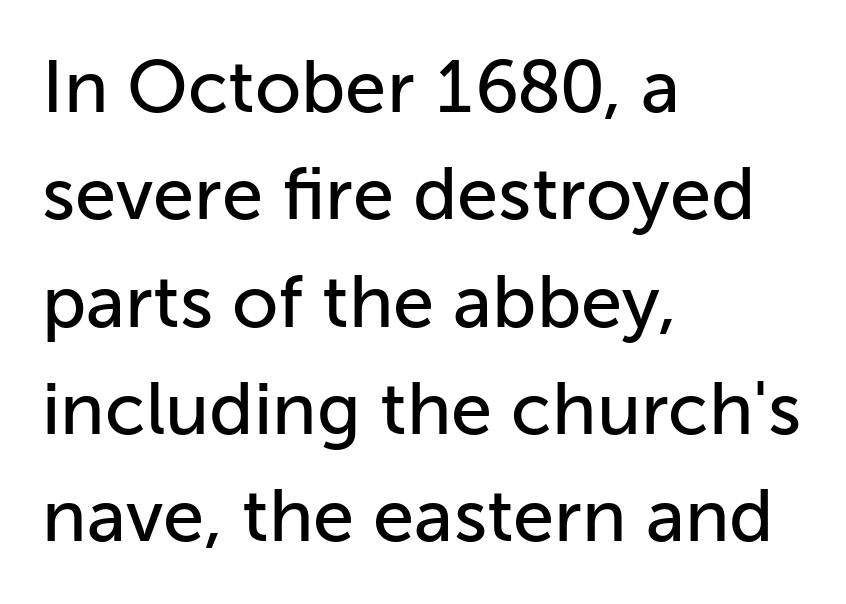
{"serif": "no", "italic": "no", "width": "normal", "stroke_contrast": "low", "x_height": "medium", "monospaced": "no", "underline": "no", "align": "left", "line_spacing": "normal", "line_spacing_ratio": 1.45, "letter_spacing": "normal", "letter_spacing_em": 0.0, "glyph_px": 74}
